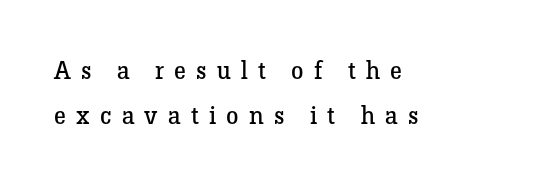
The image shows 25 px text type, upright; set left-aligned, line spacing 1.8x, unusually wide letter spacing (+0.41 em), not underlined.
